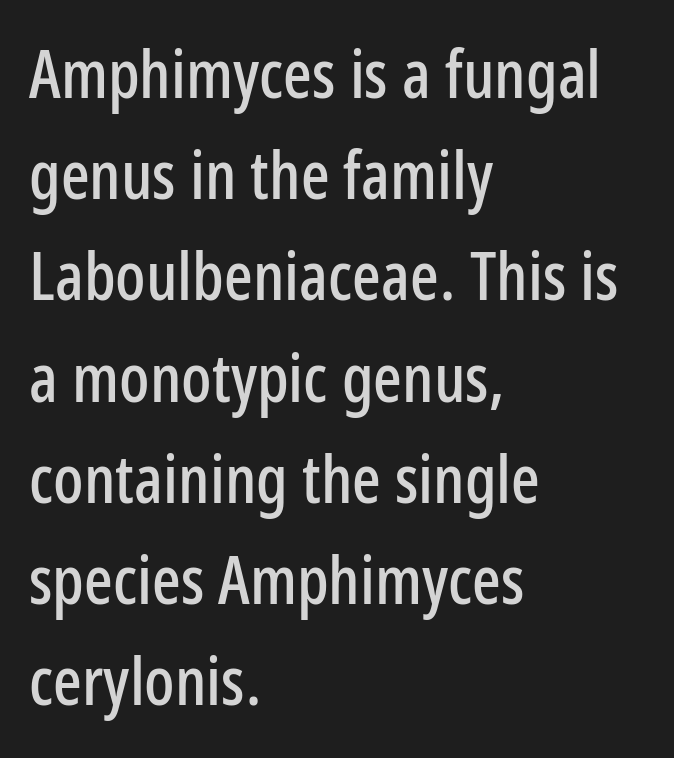
The image shows 67 px condensed sans-serif type, upright; set left-aligned, normal line spacing (1.51x), normal letter spacing, not underlined; low stroke contrast and a medium x-height.
